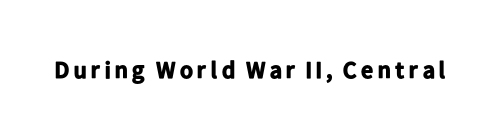
I'd describe the lettering as bold — thick and assertive. Quick note: underline off. It's the straight-up-and-down kind of type.
